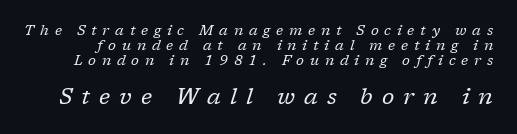
{"italic": "yes", "lean": "right", "slant_degrees": 17, "bold": "no", "underline": "no", "line_spacing": "tight", "line_spacing_ratio": 1.07, "letter_spacing": "wide", "letter_spacing_em": 0.41, "larger_block": "second", "size_ratio": 1.57, "glyph_px": 22}
